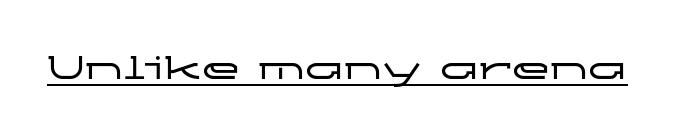
The image shows 39 px wide sans-serif type, upright; set normal letter spacing, underlined; low stroke contrast and a medium x-height.
